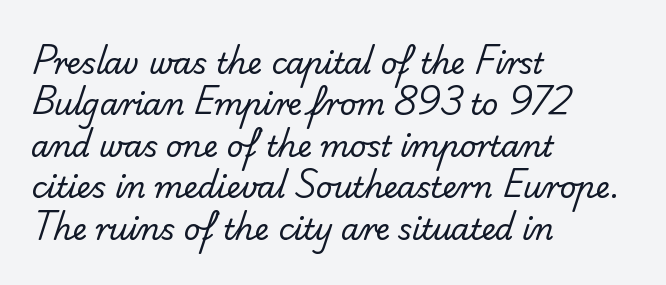
The image shows 29 px regular-weight sans-serif type; set left-aligned, normal line spacing (1.43x), normal letter spacing, not underlined; low stroke contrast and a small x-height.
